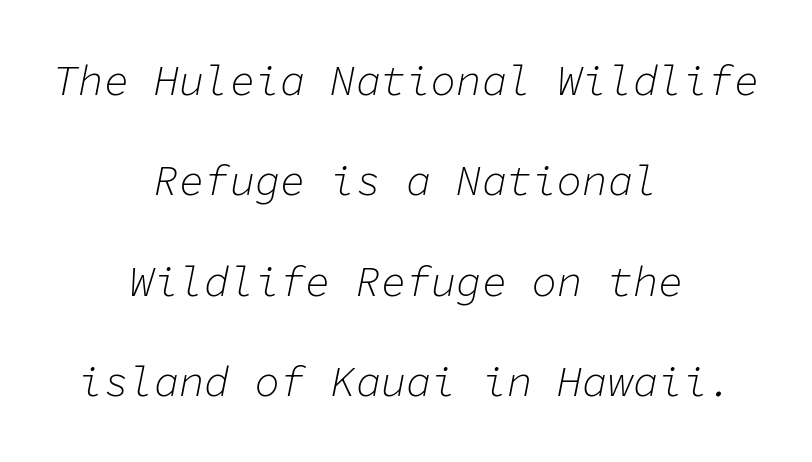
The image shows 42 px light type, italic (leaning right), monospaced; set centered, loose line spacing (2.39x), normal letter spacing, not underlined; low stroke contrast and a medium x-height.
